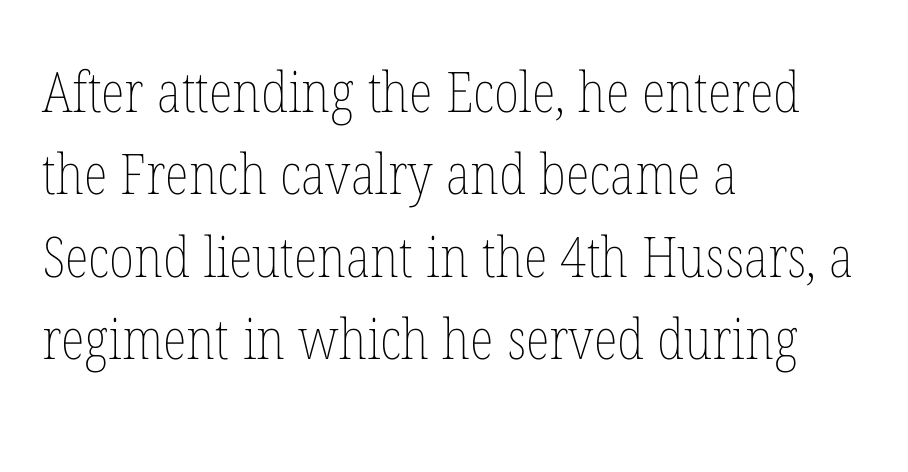
{"italic": "no", "bold": "no", "weight": "thin", "width": "condensed", "stroke_contrast": "low", "x_height": "medium", "monospaced": "no", "underline": "no", "align": "left", "line_spacing": "normal", "line_spacing_ratio": 1.47, "letter_spacing": "normal", "letter_spacing_em": 0.0, "glyph_px": 56}
